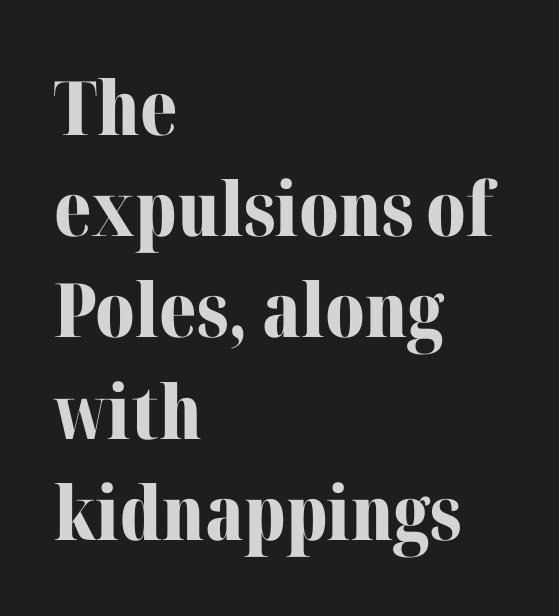
Q: Is the text bold? A: Yes.
Q: Is the text italic (slanted)? A: No, it is upright.
Q: Is the typeface a serif or a sans-serif typeface? A: Serif.
Q: Is the text underlined? A: No.
Q: How is the paragraph aligned? A: Left-aligned.
Q: Is the spacing between letters normal or unusually wide? A: Normal.
Q: Is the spacing between lines tight, normal or loose? A: Normal.
Q: Width (condensed, normal, or wide)? A: Normal.
Q: Stroke contrast? A: Medium.
Q: x-height? A: Medium.
Q: Monospaced? A: No.
